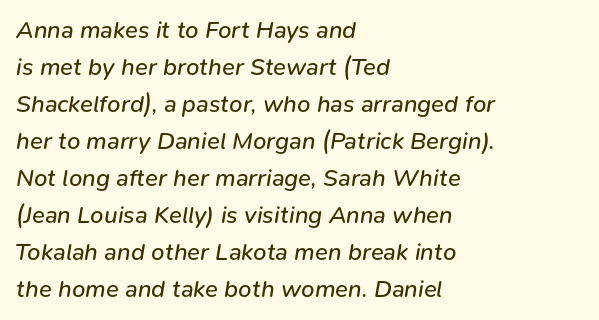
{"italic": "yes", "lean": "right", "slant_degrees": 9, "bold": "no", "underline": "no", "align": "left", "line_spacing": "normal", "line_spacing_ratio": 1.54, "letter_spacing": "normal", "letter_spacing_em": 0.0, "glyph_px": 24}
